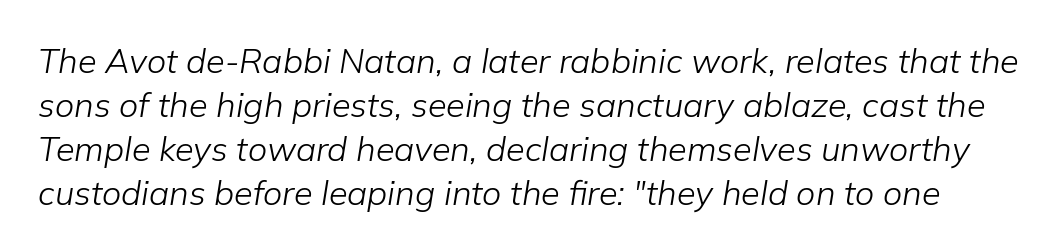
Compared with typical body copy, the letter spacing here is the same. You could not count columns in this text — the font is proportionally spaced. Counters stay open thanks to moderate or lighter strokes. Descenders hang freely into open space. The specimen reads as italic at a glance.
